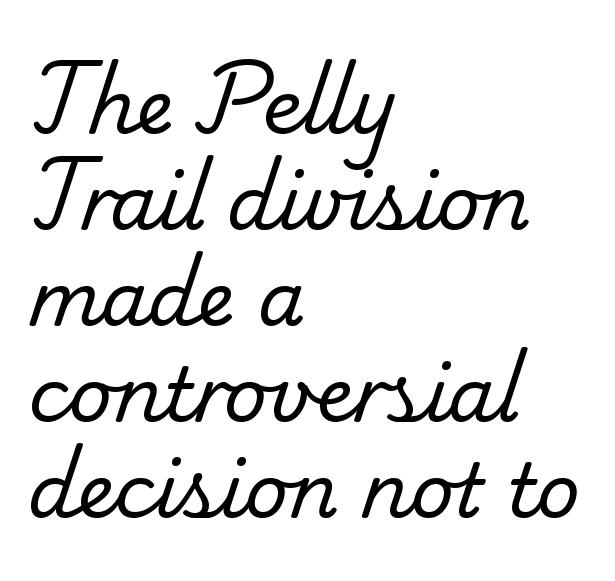
Q: Is the text bold? A: No.
Q: Is the typeface a serif or a sans-serif typeface? A: Serif.
Q: Is the text underlined? A: No.
Q: How is the paragraph aligned? A: Left-aligned.
Q: Is the spacing between letters normal or unusually wide? A: Normal.
Q: Is the spacing between lines tight, normal or loose? A: Normal.
Q: Width (condensed, normal, or wide)? A: Normal.
Q: Stroke contrast? A: Low.
Q: x-height? A: Small.
Q: Monospaced? A: No.
